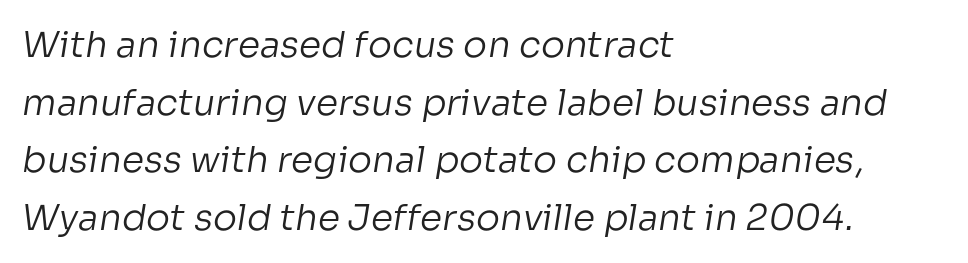
The image shows 36 px regular-weight sans-serif type; set left-aligned, normal line spacing (1.6x), normal letter spacing, not underlined; low stroke contrast and a medium x-height.
